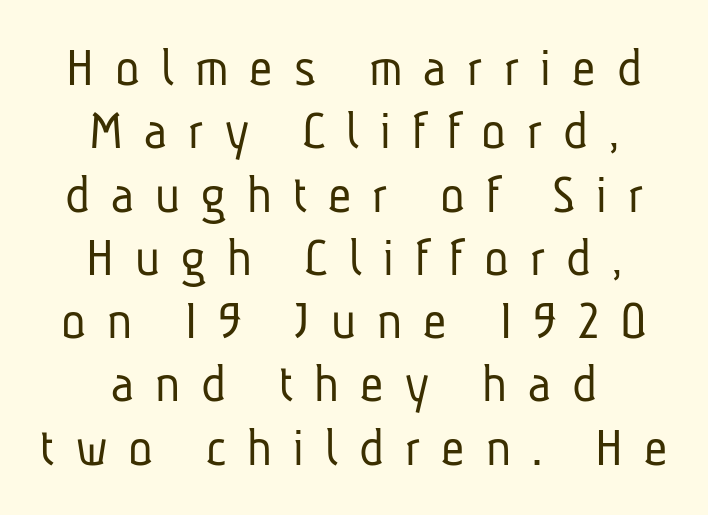
{"serif": "no", "bold": "no", "weight": "light", "width": "condensed", "stroke_contrast": "low", "x_height": "medium", "monospaced": "no", "underline": "no", "align": "center", "line_spacing": "tight", "line_spacing_ratio": 1.11, "letter_spacing": "wide", "letter_spacing_em": 0.37, "glyph_px": 57}
